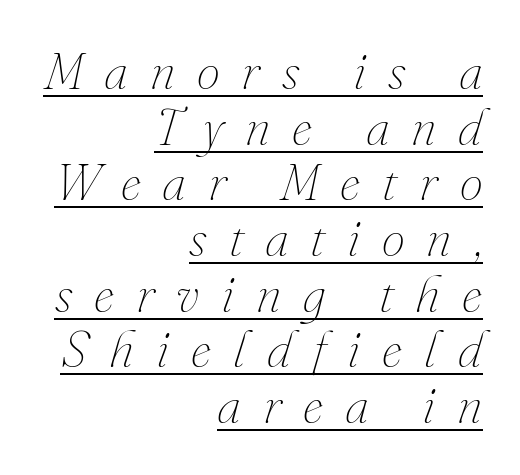
Q: Is the text bold? A: No.
Q: Is the text italic (slanted)? A: Yes, it leans right by about 16 degrees.
Q: Is the text underlined? A: Yes.
Q: How is the paragraph aligned? A: Right-aligned.
Q: Is the spacing between letters normal or unusually wide? A: Unusually wide.
Q: Is the spacing between lines tight, normal or loose? A: Tight.
Q: Width (condensed, normal, or wide)? A: Normal.
Q: Stroke contrast? A: Medium.
Q: x-height? A: Small.
Q: Monospaced? A: No.
